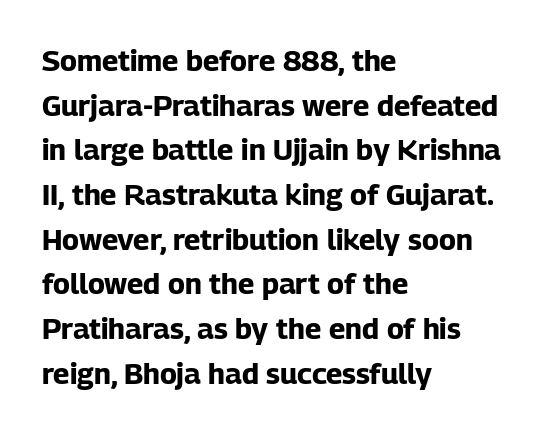
The image shows 29 px bold sans-serif type, upright; set left-aligned, normal line spacing (1.54x), normal letter spacing, not underlined; low stroke contrast and a medium x-height.
